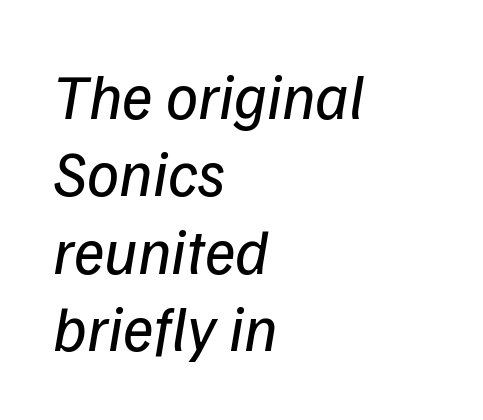
{"italic": "yes", "lean": "right", "slant_degrees": 9, "bold": "no", "weight": "regular", "width": "normal", "stroke_contrast": "low", "x_height": "medium", "monospaced": "no", "underline": "no", "align": "left", "line_spacing_ratio": 1.21, "letter_spacing": "normal", "letter_spacing_em": 0.0, "glyph_px": 64}
